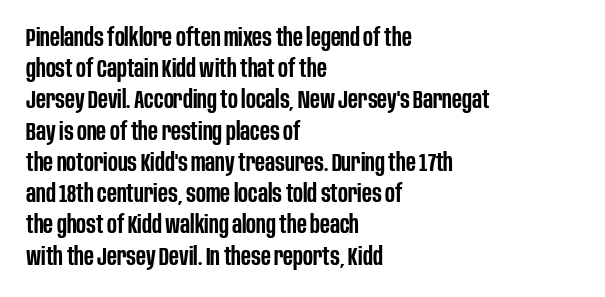
The vertical gap from one line to the next is medium. This sample is left-justified, so line endings fall wherever the words run out. Check under the words: just untouched page. Honestly, the letter spacing is just normal — you wouldn't notice it. Does the lettering tilt? It doesn't — this is upright. Typesetter's note: demi weight, one step under bold.
